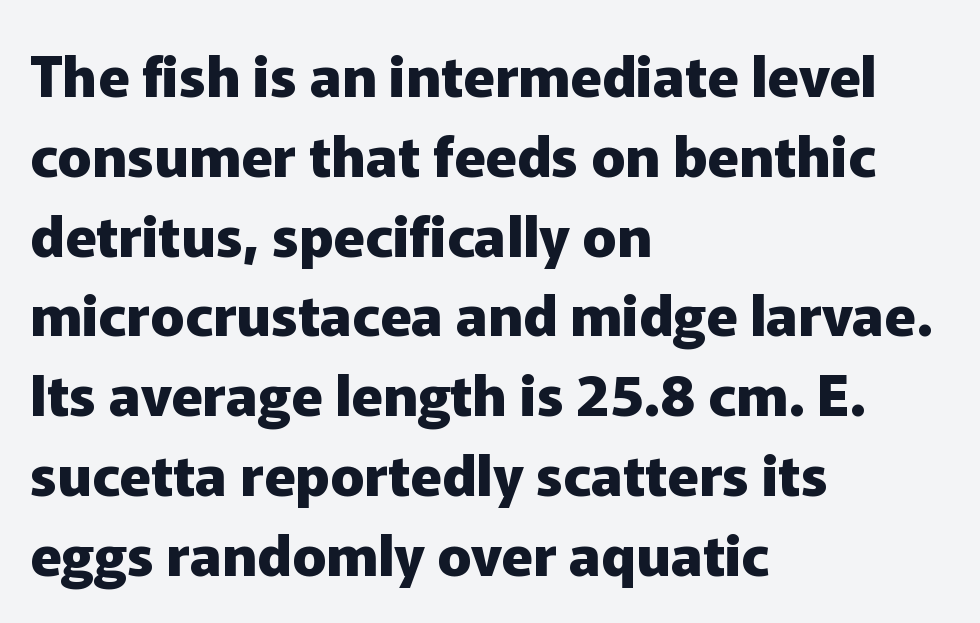
{"serif": "no", "italic": "no", "bold": "yes", "weight": "heavy", "width": "normal", "stroke_contrast": "low", "x_height": "medium", "monospaced": "no", "underline": "no", "align": "left", "line_spacing": "normal", "line_spacing_ratio": 1.4, "letter_spacing": "normal", "letter_spacing_em": 0.0, "glyph_px": 57}
